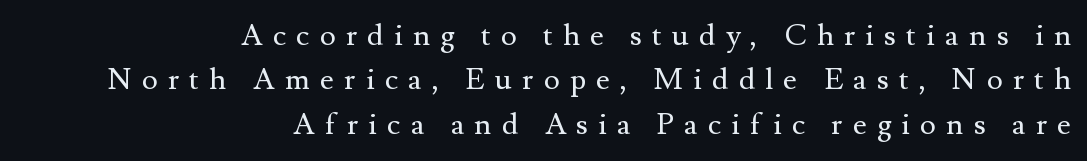
A typesetter would call this proportional, since set widths differ per character. Ink coverage per letter is moderate at most. Caption: multi-line text, flush right, ragged left. Ordinary non-slanted type is in use. In terms of letterform style, serifs are clearly present. Each row of text sits above clean, open space.
